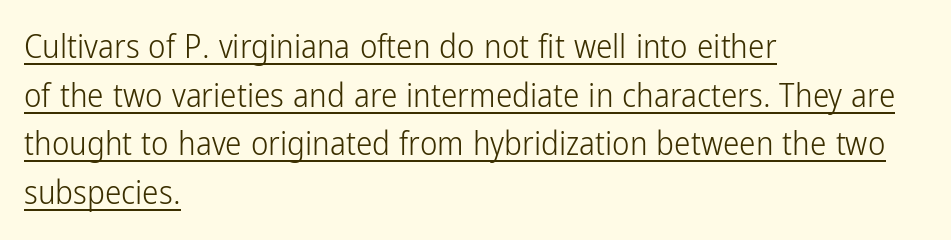
Q: Is the text bold? A: No.
Q: Is the text italic (slanted)? A: No, it is upright.
Q: Is the typeface a serif or a sans-serif typeface? A: Sans-serif.
Q: Is the text underlined? A: Yes.
Q: How is the paragraph aligned? A: Left-aligned.
Q: Is the spacing between letters normal or unusually wide? A: Normal.
Q: Is the spacing between lines tight, normal or loose? A: Normal.
Q: Width (condensed, normal, or wide)? A: Condensed.
Q: Stroke contrast? A: Low.
Q: x-height? A: Medium.
Q: Monospaced? A: No.
